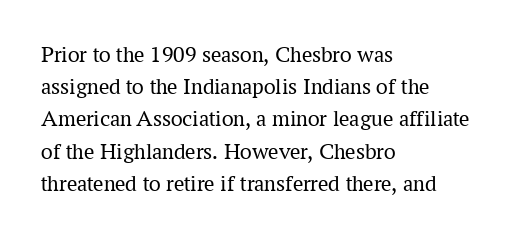
Regarding leading, the lines here are spaced in the standard way. The setting favours the left margin, as ordinary paragraphs usually do. The typeface has the unassuming heft of standard copy or less. The tracking reads as untouched default to a designer's eye. Type without underlining. Vertical strokes here are truly vertical.
